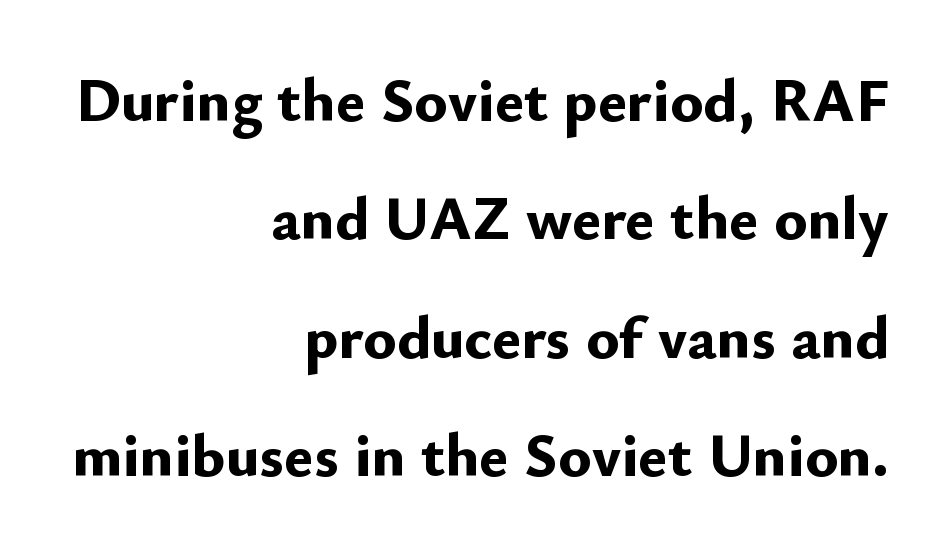
{"serif": "no", "italic": "no", "bold": "yes", "weight": "bold", "width": "normal", "stroke_contrast": "low", "x_height": "small", "monospaced": "no", "underline": "no", "align": "right", "line_spacing": "loose", "line_spacing_ratio": 1.91, "letter_spacing": "normal", "letter_spacing_em": 0.0, "glyph_px": 62}
